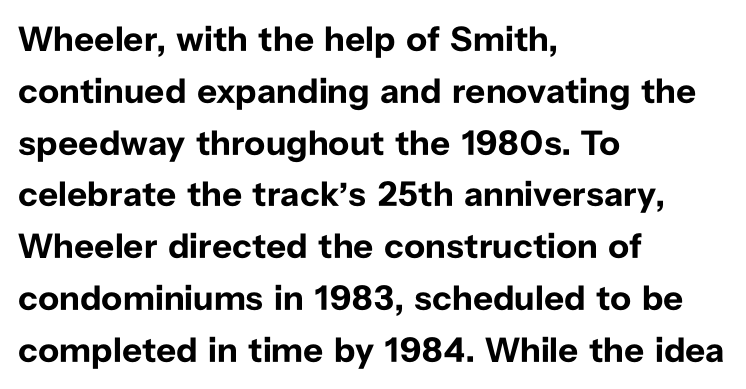
Q: Is the text bold? A: Yes.
Q: Is the text italic (slanted)? A: No, it is upright.
Q: Is the typeface a serif or a sans-serif typeface? A: Sans-serif.
Q: Is the text underlined? A: No.
Q: How is the paragraph aligned? A: Left-aligned.
Q: Is the spacing between letters normal or unusually wide? A: Normal.
Q: Is the spacing between lines tight, normal or loose? A: Normal.
Q: Width (condensed, normal, or wide)? A: Normal.
Q: Stroke contrast? A: Low.
Q: x-height? A: Medium.
Q: Monospaced? A: No.
